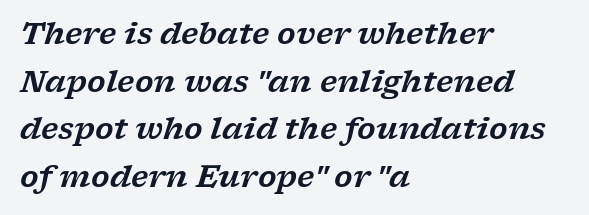
The font's italic variant was chosen for this text. A student would call this left alignment; a typographer would say flush left, rag right. Does extra space separate the letters? No, they use regular spacing. Is this a fixed-width face? No — the glyphs have proportional, varying widths.
